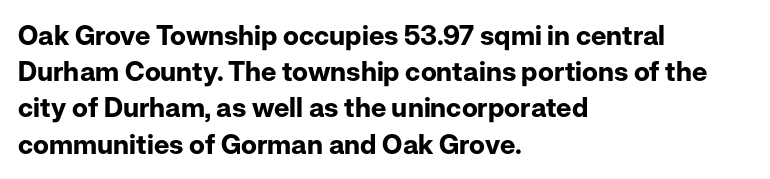
The image shows 27 px bold type, upright; set left-aligned, normal line spacing (1.34x), normal letter spacing, not underlined.
